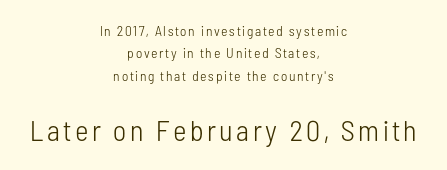
The image shows 29 px light, condensed sans-serif type, upright; set centered, normal line spacing (1.6x), not underlined; the second (bottom) block is 2.07x larger; low stroke contrast and a medium x-height.
